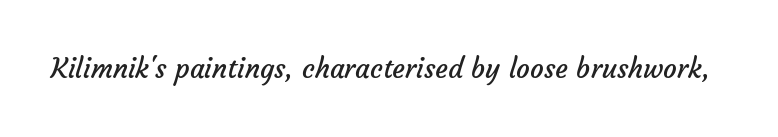
{"bold": "no", "underline": "no", "letter_spacing": "normal", "letter_spacing_em": 0.0, "glyph_px": 27}
